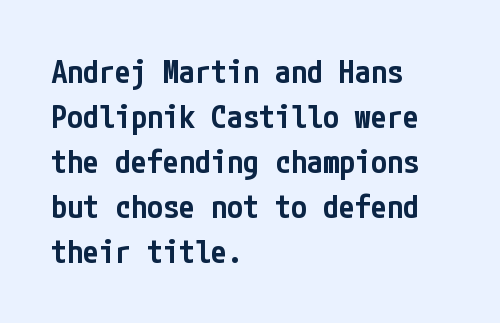
{"serif": "no", "italic": "no", "bold": "semi", "weight": "semibold", "width": "condensed", "stroke_contrast": "low", "x_height": "medium", "underline": "no", "align": "left", "line_spacing": "normal", "line_spacing_ratio": 1.41, "letter_spacing": "normal", "letter_spacing_em": 0.0, "glyph_px": 32}
